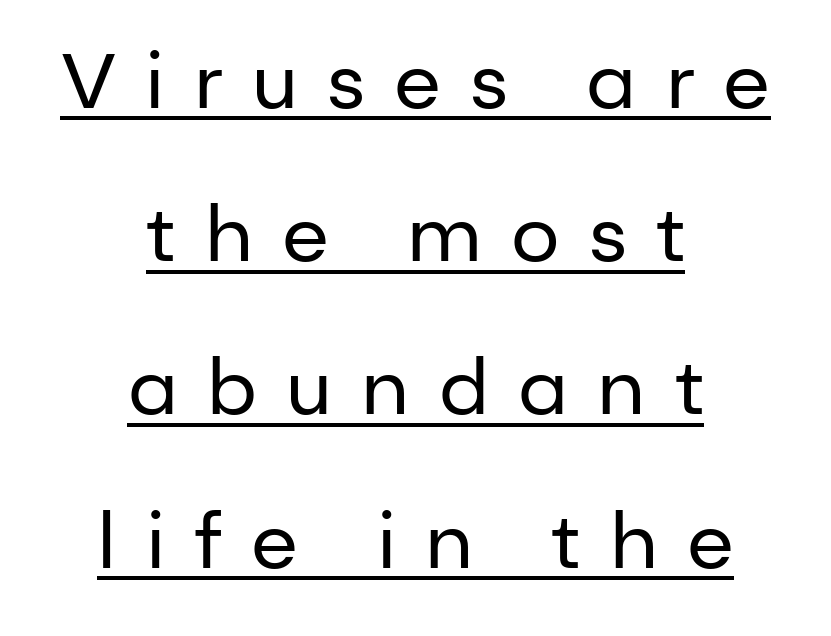
Underlined type. No italicization has been applied; the sample stays upright. The setting favours the middle, as headings and verse often do. A typesetter would call this heavily tracked-out type. Unlike a traditional serif, this face leaves its strokes unadorned. Is this a heavy cut? Hardly; it is regular or lighter.
